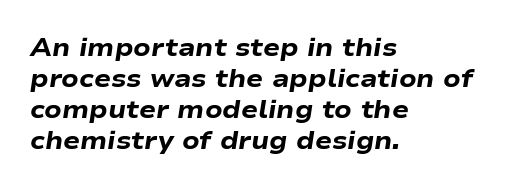
{"italic": "yes", "lean": "right", "slant_degrees": 9, "bold": "yes", "underline": "no", "align": "left", "line_spacing_ratio": 1.24, "letter_spacing": "normal", "letter_spacing_em": 0.0, "glyph_px": 25}
